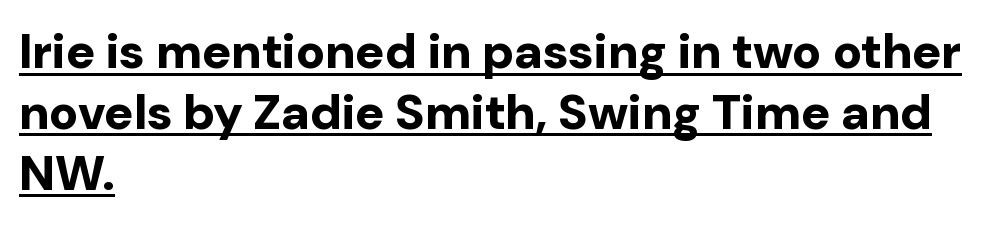
{"serif": "no", "italic": "no", "bold": "yes", "weight": "bold", "width": "normal", "stroke_contrast": "low", "x_height": "medium", "monospaced": "no", "underline": "yes", "align": "left", "line_spacing_ratio": 1.24, "letter_spacing": "normal", "letter_spacing_em": 0.0, "glyph_px": 49}
